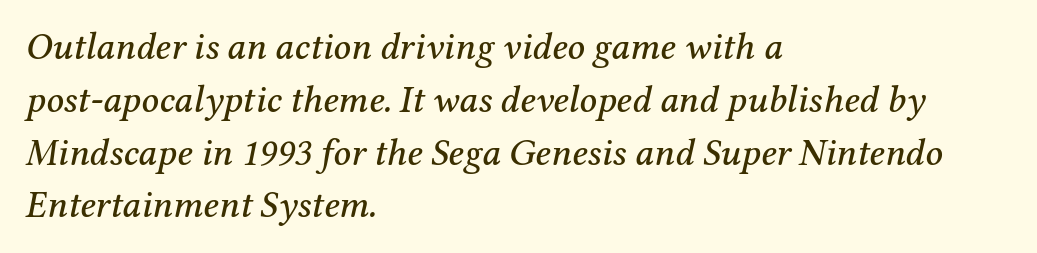
Q: Is the text italic (slanted)? A: Yes, it leans right by about 12 degrees.
Q: Is the typeface a serif or a sans-serif typeface? A: Serif.
Q: Is the text underlined? A: No.
Q: How is the paragraph aligned? A: Left-aligned.
Q: Is the spacing between letters normal or unusually wide? A: Normal.
Q: Is the spacing between lines tight, normal or loose? A: Normal.
Q: Width (condensed, normal, or wide)? A: Normal.
Q: Stroke contrast? A: Medium.
Q: x-height? A: Medium.
Q: Monospaced? A: No.
